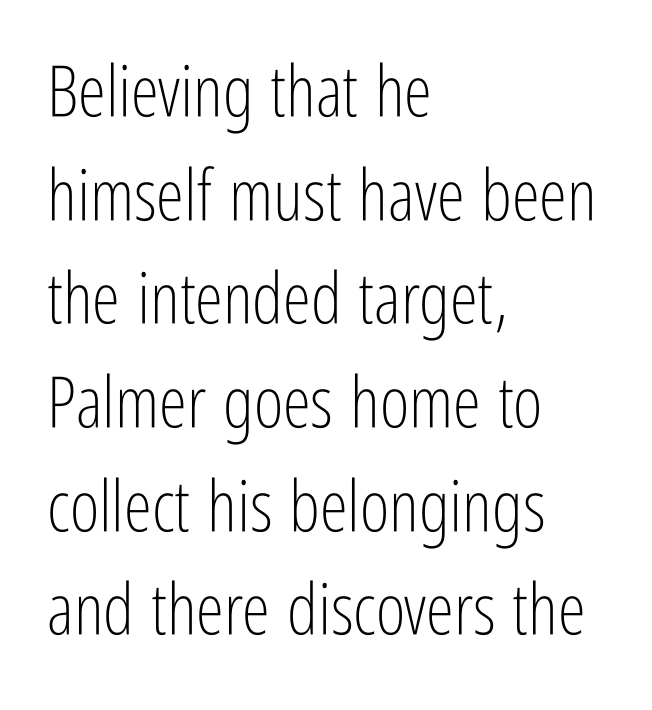
Q: Is the text bold? A: No.
Q: Is the text italic (slanted)? A: No, it is upright.
Q: Is the typeface a serif or a sans-serif typeface? A: Sans-serif.
Q: Is the text underlined? A: No.
Q: How is the paragraph aligned? A: Left-aligned.
Q: Is the spacing between letters normal or unusually wide? A: Normal.
Q: Is the spacing between lines tight, normal or loose? A: Normal.
Q: Width (condensed, normal, or wide)? A: Condensed.
Q: Stroke contrast? A: Low.
Q: x-height? A: Medium.
Q: Monospaced? A: No.
